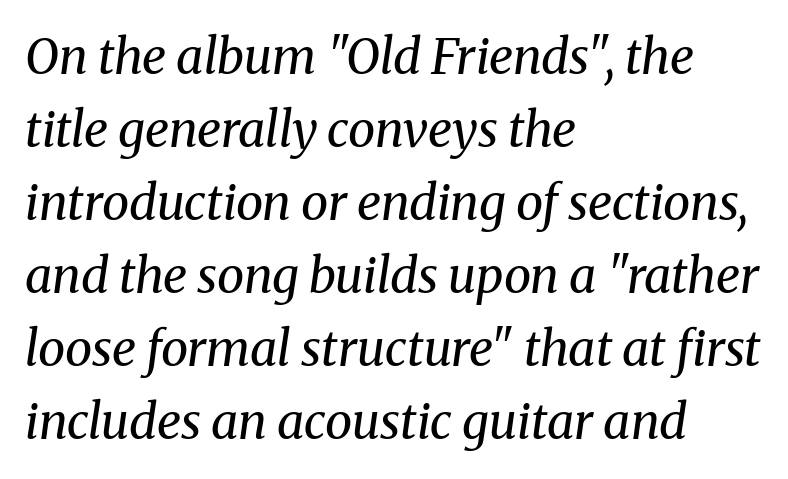
The image shows 49 px regular-weight serif type, italic (leaning right); set left-aligned, normal line spacing (1.49x), normal letter spacing, not underlined; medium stroke contrast and a medium x-height.
